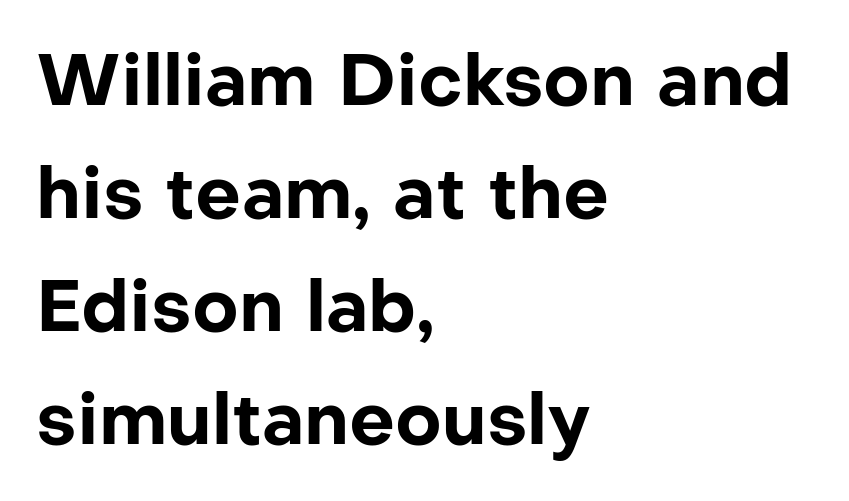
The line-height multiplier appears to be the usual default. Proportional: the letters do not fall into vertical columns. Nope, not italic — everything's standing straight. The compositor pushed each line to the left boundary. Look at the stroke-to-counter ratio: heavy, a bold.
